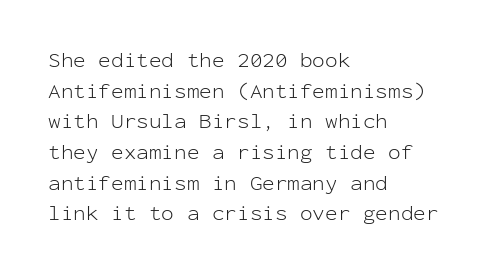
{"italic": "no", "bold": "no", "underline": "no", "align": "left", "line_spacing": "normal", "line_spacing_ratio": 1.46, "letter_spacing": "normal", "letter_spacing_em": 0.0, "glyph_px": 21}
